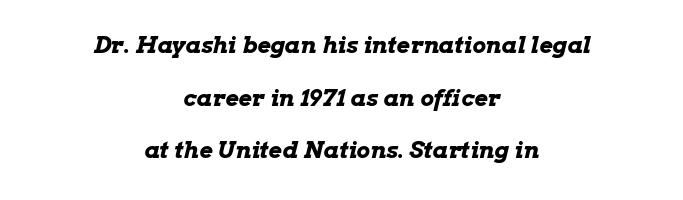
The image shows 23 px bold type, italic (leaning right); set centered, loose line spacing (2.29x), normal letter spacing, not underlined.
